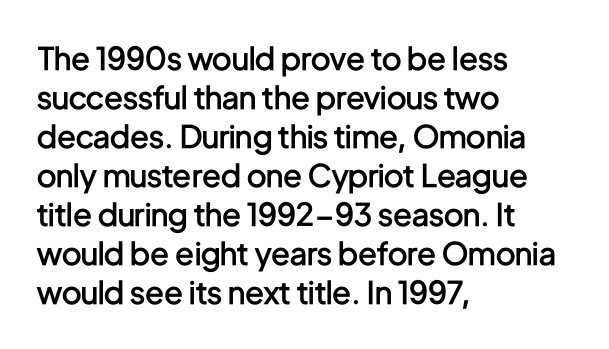
The image shows 31 px semibold, condensed sans-serif type, upright; set left-aligned, normal line spacing (1.26x), normal letter spacing, not underlined; low stroke contrast and a medium x-height.
